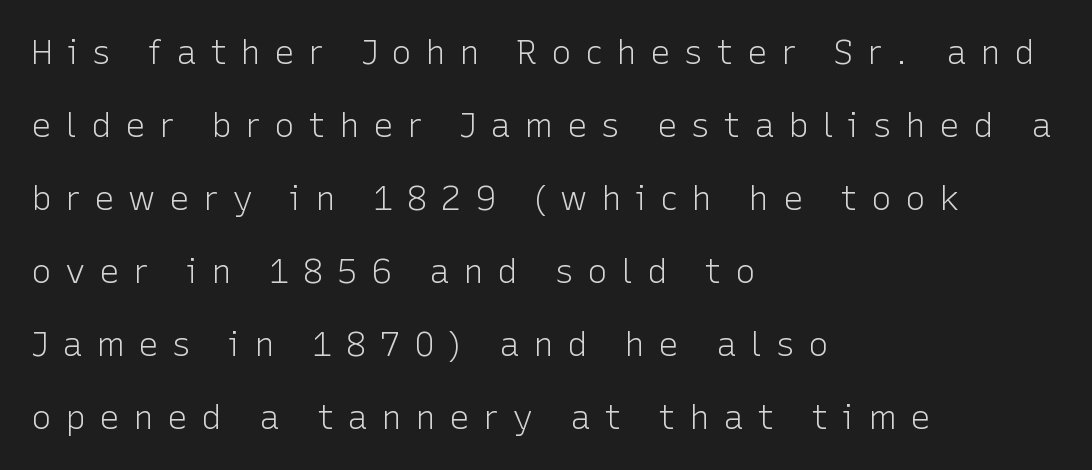
Q: Is the text bold? A: No.
Q: Is the text italic (slanted)? A: No, it is upright.
Q: Is the typeface a serif or a sans-serif typeface? A: Sans-serif.
Q: Is the text underlined? A: No.
Q: How is the paragraph aligned? A: Left-aligned.
Q: Is the spacing between letters normal or unusually wide? A: Unusually wide.
Q: Is the spacing between lines tight, normal or loose? A: Loose.
Q: Width (condensed, normal, or wide)? A: Normal.
Q: Stroke contrast? A: Low.
Q: x-height? A: Medium.
Q: Monospaced? A: No.
